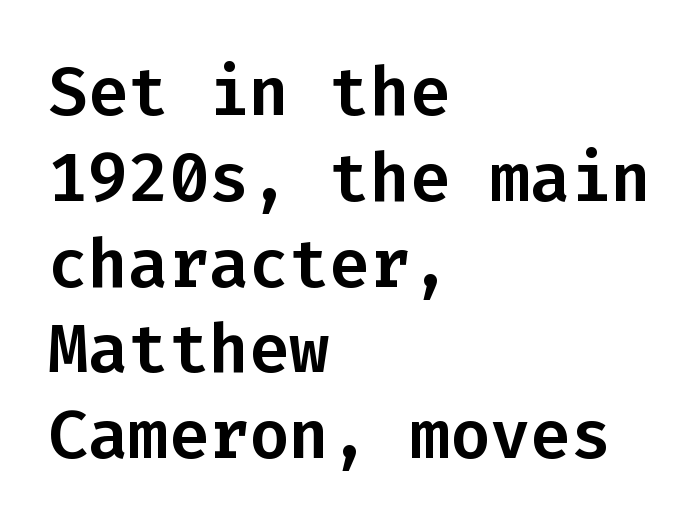
Q: Is the text italic (slanted)? A: No, it is upright.
Q: Is the typeface a serif or a sans-serif typeface? A: Sans-serif.
Q: Is the text underlined? A: No.
Q: How is the paragraph aligned? A: Left-aligned.
Q: Is the spacing between letters normal or unusually wide? A: Normal.
Q: Is the spacing between lines tight, normal or loose? A: Normal.
Q: Width (condensed, normal, or wide)? A: Normal.
Q: Stroke contrast? A: Low.
Q: x-height? A: Medium.
Q: Monospaced? A: Yes.
